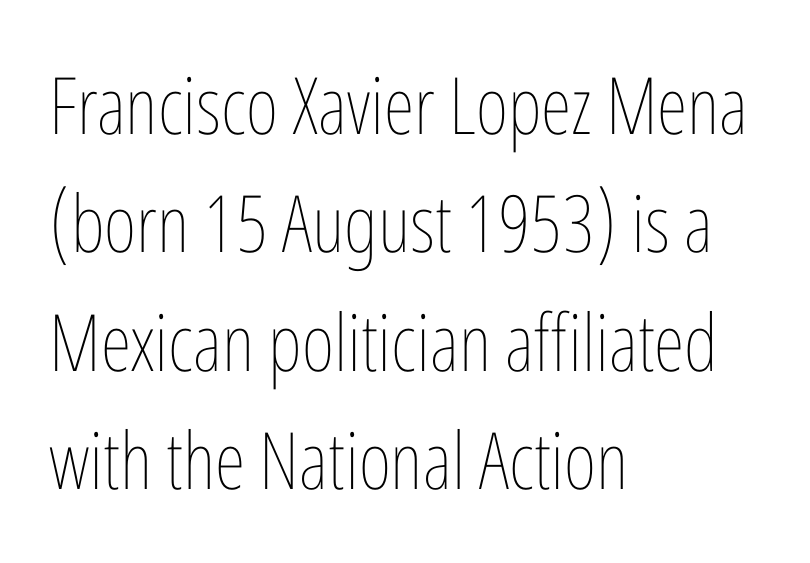
Short note: letters normally spaced. Each new line begins a customary step beneath the previous one. Looks like regular typesetting: each glyph gets only the width it needs. Nobody drew a line under any word here.
